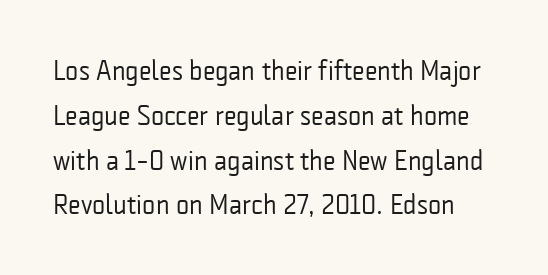
{"serif": "no", "italic": "no", "bold": "no", "weight": "regular", "width": "condensed", "stroke_contrast": "low", "x_height": "medium", "monospaced": "no", "underline": "no", "line_spacing": "normal", "line_spacing_ratio": 1.6, "letter_spacing": "normal", "letter_spacing_em": 0.0, "glyph_px": 28}
